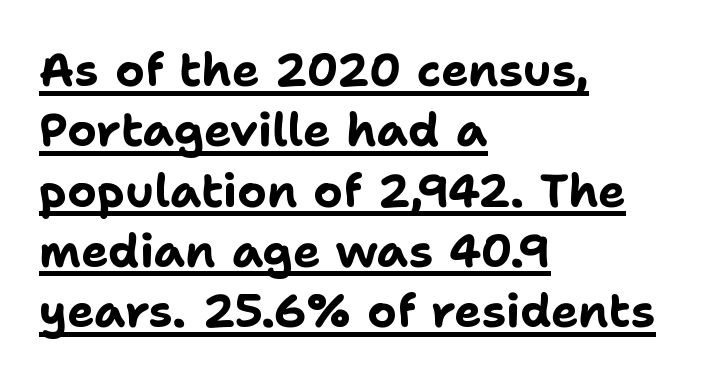
Q: Is the text bold? A: Yes.
Q: Is the text italic (slanted)? A: No, it is upright.
Q: Is the typeface a serif or a sans-serif typeface? A: Sans-serif.
Q: Is the text underlined? A: Yes.
Q: How is the paragraph aligned? A: Left-aligned.
Q: Is the spacing between letters normal or unusually wide? A: Normal.
Q: Is the spacing between lines tight, normal or loose? A: Normal.
Q: Width (condensed, normal, or wide)? A: Normal.
Q: Stroke contrast? A: Low.
Q: x-height? A: Medium.
Q: Monospaced? A: No.
